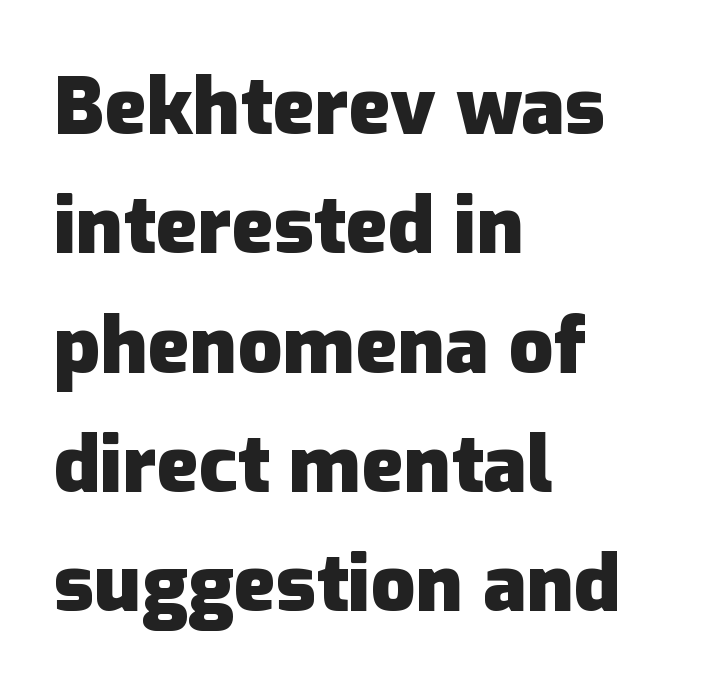
The image shows 79 px heavy sans-serif type, upright; set left-aligned, normal line spacing (1.51x), normal letter spacing, not underlined; low stroke contrast and a medium x-height.
